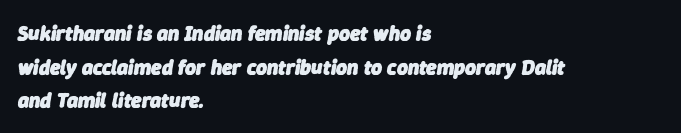
The image shows 21 px bold type, italic (leaning right); set left-aligned, normal line spacing (1.6x), normal letter spacing, not underlined.
